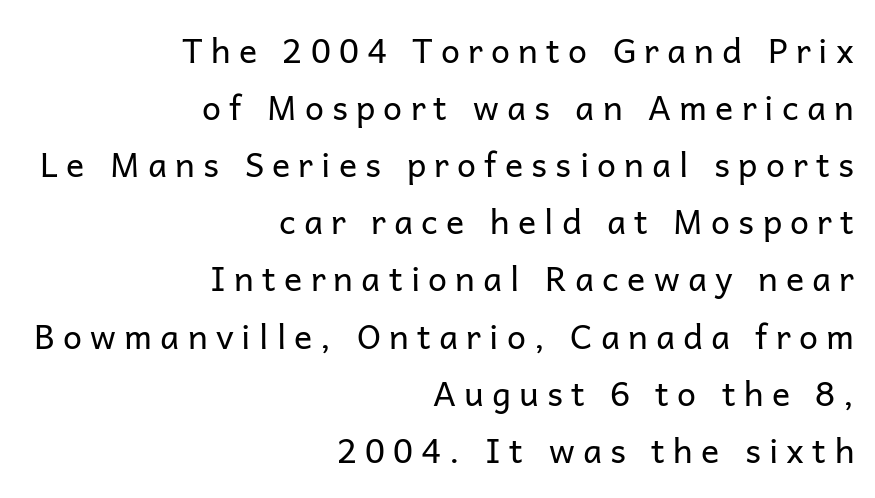
Q: Is the text bold? A: No.
Q: Is the text italic (slanted)? A: No, it is upright.
Q: Is the typeface a serif or a sans-serif typeface? A: Sans-serif.
Q: Is the text underlined? A: No.
Q: How is the paragraph aligned? A: Right-aligned.
Q: Is the spacing between letters normal or unusually wide? A: Unusually wide.
Q: Is the spacing between lines tight, normal or loose? A: Normal.
Q: Width (condensed, normal, or wide)? A: Normal.
Q: Stroke contrast? A: Low.
Q: x-height? A: Medium.
Q: Monospaced? A: No.
